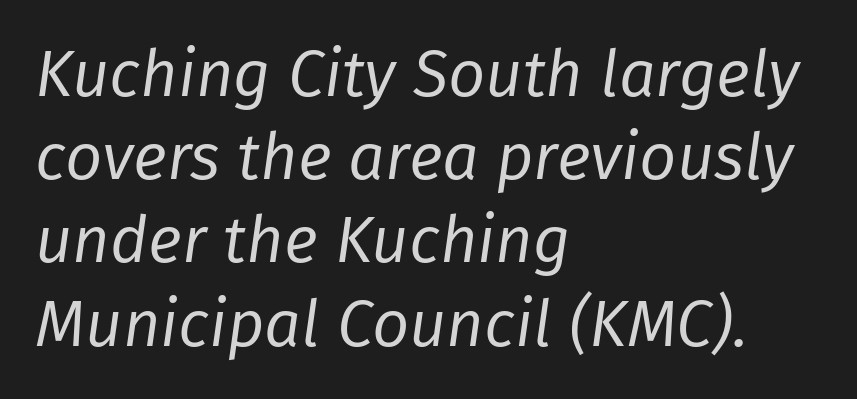
The image shows 65 px regular-weight type, italic (leaning right); set left-aligned, normal line spacing (1.28x), normal letter spacing, not underlined; low stroke contrast and a medium x-height.
